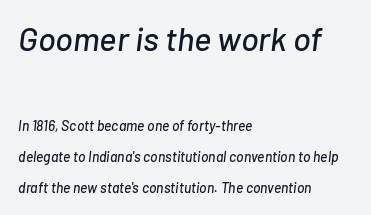
Q: Is the text italic (slanted)? A: Yes, it leans right by about 7 degrees.
Q: Is the text underlined? A: No.
Q: How is the paragraph aligned? A: Left-aligned.
Q: Is the spacing between letters normal or unusually wide? A: Normal.
Q: Is the spacing between lines tight, normal or loose? A: Loose.
Q: Which block of text is set in a larger size, the first (top) or the second (bottom)? A: The first (top) one.
Q: Width (condensed, normal, or wide)? A: Normal.
Q: Stroke contrast? A: Low.
Q: x-height? A: Medium.
Q: Monospaced? A: No.
